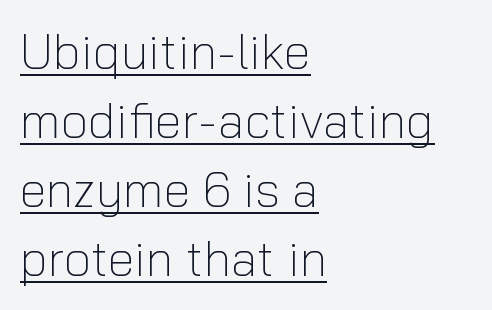
The image shows 49 px light sans-serif type, upright; set left-aligned, normal line spacing (1.41x), normal letter spacing, underlined; low stroke contrast and a medium x-height.
